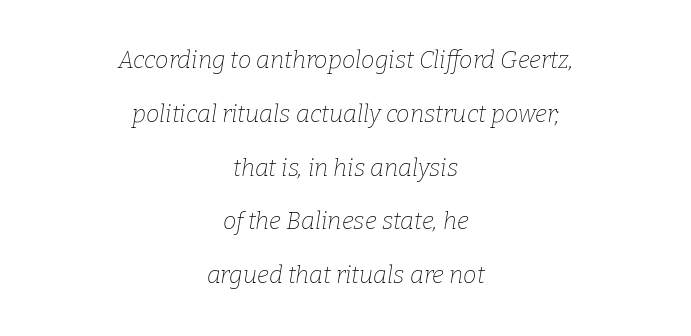
Q: Is the text bold? A: No.
Q: Is the text italic (slanted)? A: Yes, it leans right by about 9 degrees.
Q: Is the text underlined? A: No.
Q: How is the paragraph aligned? A: Centered.
Q: Is the spacing between letters normal or unusually wide? A: Normal.
Q: Is the spacing between lines tight, normal or loose? A: Loose.
